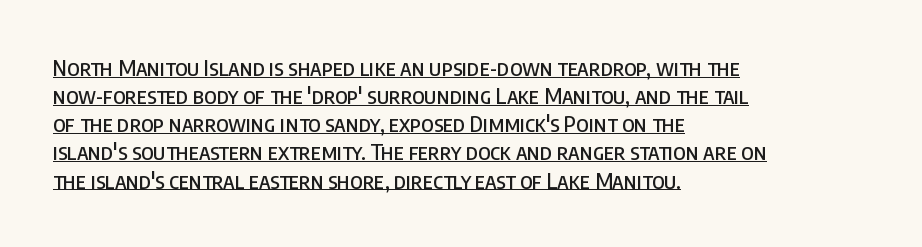
Line starts are locked; line ends wander. This block has exactly the height ordinary leading produces. This is underlined copy, the kind a proofreader might mark for attention. Nobody touched the tracking dial on this one. The letters stand upright; this is a roman face.
